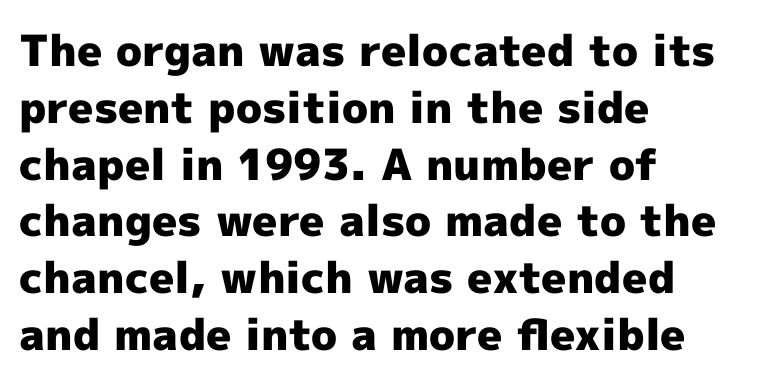
Just letters on the line, the space beneath them empty. These lines stack with their left ends in a neat column. This sample uses plain, unmodified letter spacing. One glance says typical: line gaps are just what's usual.
